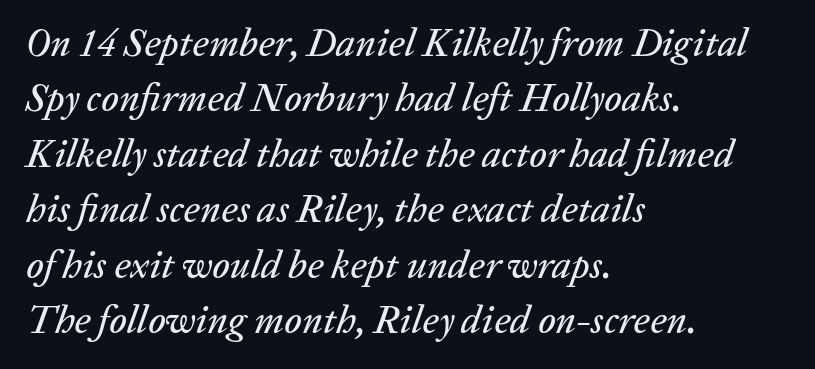
Notice how the stems are inclined rather than vertical — that's the hallmark of italics. The leading is moderate, giving the passage an even texture. The baseline area is clear. Honestly, the letter spacing is just normal — you wouldn't notice it. A typesetter would call this proportional, since set widths differ per character. Horizontally, the lines are justified to the leading edge only.
